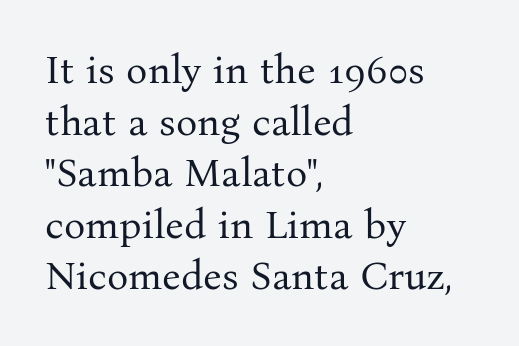
Q: Is the text bold? A: No.
Q: Is the text italic (slanted)? A: No, it is upright.
Q: Is the typeface a serif or a sans-serif typeface? A: Serif.
Q: Is the text underlined? A: No.
Q: How is the paragraph aligned? A: Left-aligned.
Q: Is the spacing between letters normal or unusually wide? A: Normal.
Q: Is the spacing between lines tight, normal or loose? A: Normal.
Q: Width (condensed, normal, or wide)? A: Normal.
Q: Stroke contrast? A: Medium.
Q: x-height? A: Medium.
Q: Monospaced? A: No.
